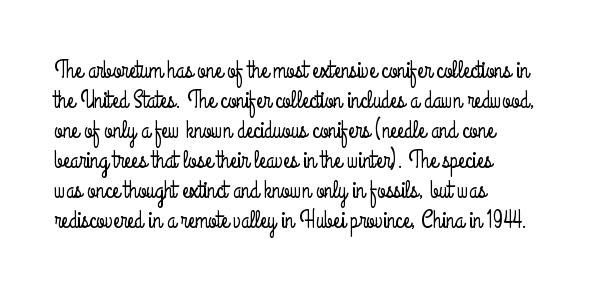
Q: Is the text underlined? A: No.
Q: How is the paragraph aligned? A: Left-aligned.
Q: Is the spacing between letters normal or unusually wide? A: Normal.
Q: Is the spacing between lines tight, normal or loose? A: Normal.
